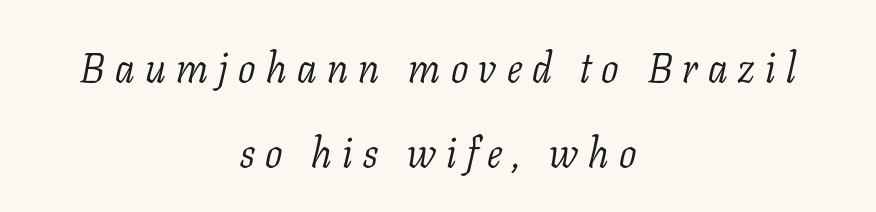
{"serif": "yes", "italic": "yes", "lean": "right", "slant_degrees": 11, "bold": "no", "weight": "light", "width": "normal", "stroke_contrast": "low", "x_height": "medium", "monospaced": "no", "underline": "no", "align": "center", "line_spacing": "loose", "line_spacing_ratio": 2.07, "letter_spacing": "wide", "letter_spacing_em": 0.25, "glyph_px": 41}
